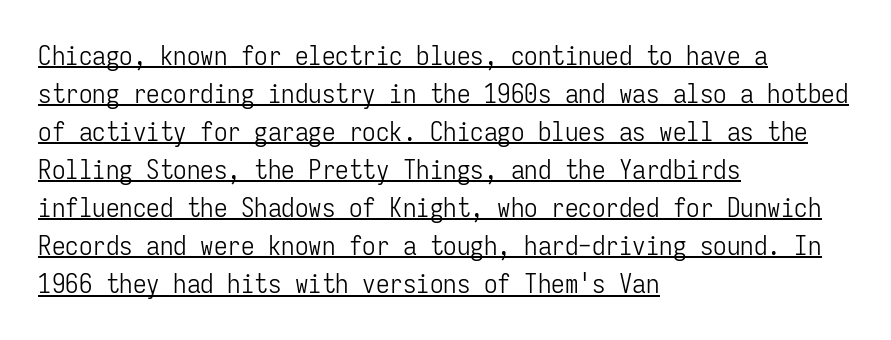
The image shows 27 px text type, upright; set left-aligned, normal line spacing (1.41x), normal letter spacing, underlined.
